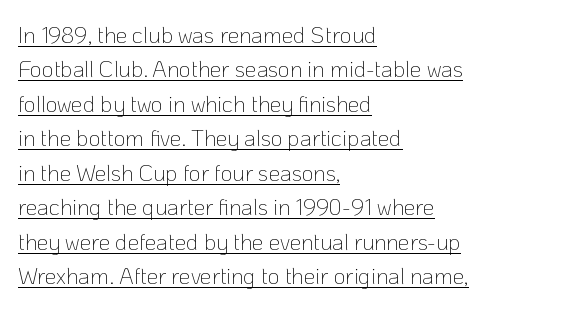
Q: Is the text bold? A: No.
Q: Is the text italic (slanted)? A: No, it is upright.
Q: Is the text underlined? A: Yes.
Q: How is the paragraph aligned? A: Left-aligned.
Q: Is the spacing between letters normal or unusually wide? A: Normal.
Q: Is the spacing between lines tight, normal or loose? A: Normal.
